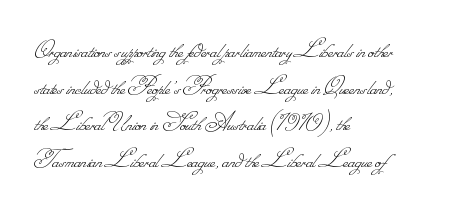
Interline gaps are of average width in this sample. The face looks like a standard text weight, possibly lighter. The line texture is even and compact thanks to regular tracking. Just letters on the line, the space beneath them empty. This sample is left-justified, so line endings fall wherever the words run out.
